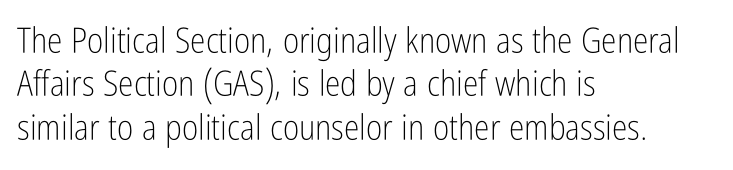
{"serif": "no", "italic": "no", "bold": "no", "weight": "light", "width": "condensed", "stroke_contrast": "low", "x_height": "medium", "monospaced": "no", "underline": "no", "align": "left", "line_spacing_ratio": 1.24, "letter_spacing": "normal", "letter_spacing_em": 0.0, "glyph_px": 35}
